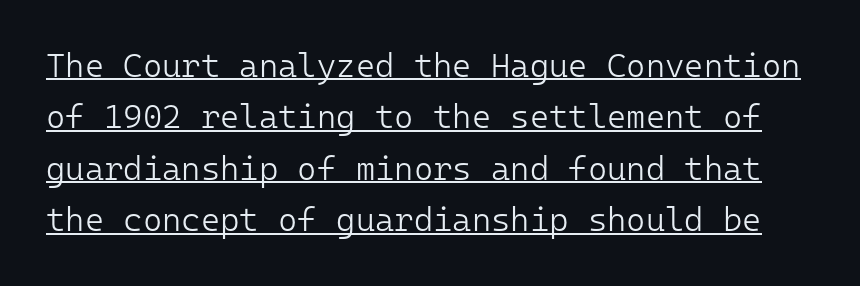
The image shows 33 px light sans-serif type, upright, monospaced; set normal line spacing (1.56x), normal letter spacing, underlined; low stroke contrast and a medium x-height.
